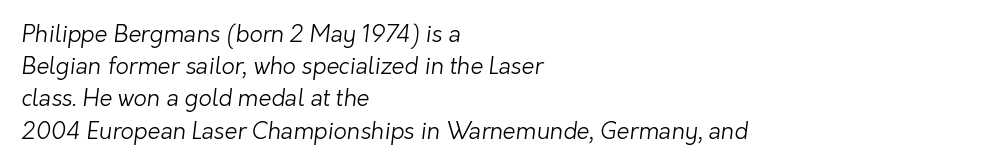
{"bold": "no", "underline": "no", "align": "left", "line_spacing": "normal", "line_spacing_ratio": 1.4, "letter_spacing": "normal", "letter_spacing_em": 0.0, "glyph_px": 23}
